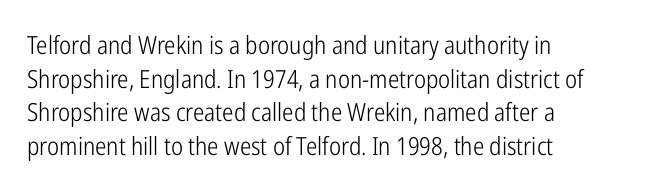
{"italic": "no", "bold": "no", "underline": "no", "align": "left", "line_spacing": "normal", "line_spacing_ratio": 1.35, "letter_spacing": "normal", "letter_spacing_em": 0.0, "glyph_px": 25}
